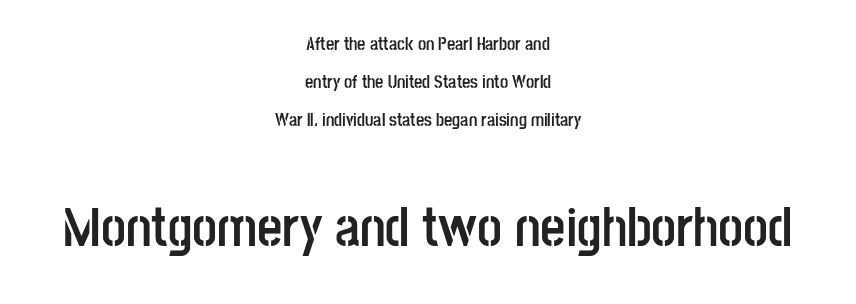
{"serif": "no", "italic": "no", "bold": "yes", "weight": "semibold", "width": "condensed", "stroke_contrast": "low", "x_height": "large", "monospaced": "no", "underline": "no", "align": "center", "line_spacing": "loose", "line_spacing_ratio": 2.12, "letter_spacing": "normal", "letter_spacing_em": 0.0, "larger_block": "second", "size_ratio": 3.06, "glyph_px": 55}
